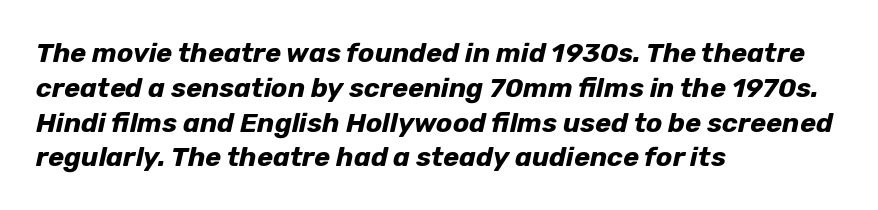
Unmarked baselines from the first word to the last. Every letter is thick-stroked: bold, no question. In terms of posture, this sample is oblique. The horizontal fit of the characters is conventional and even. The space between consecutive lines is moderate. Layout note: lines flush left.
